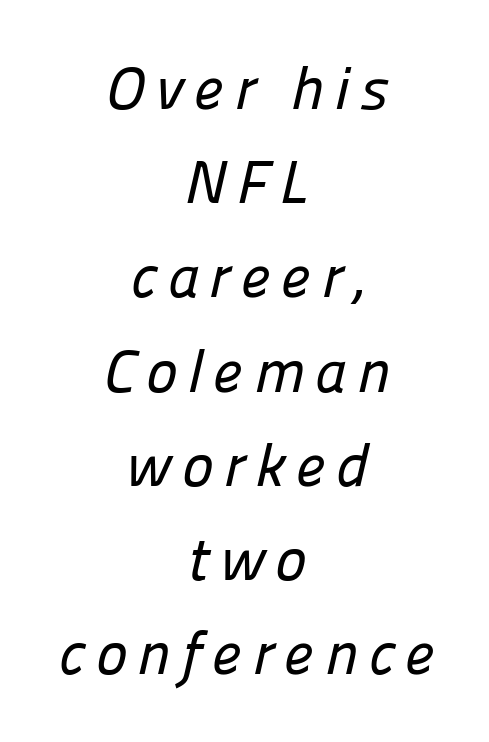
Stroke terminals: plain, sans-serif. Plain, unruled lines of type. This sample has the flowing, uneven cadence of proportional lettering. The passage is arranged like a title page — every line centered. The leading is moderate, giving the passage an even texture.
